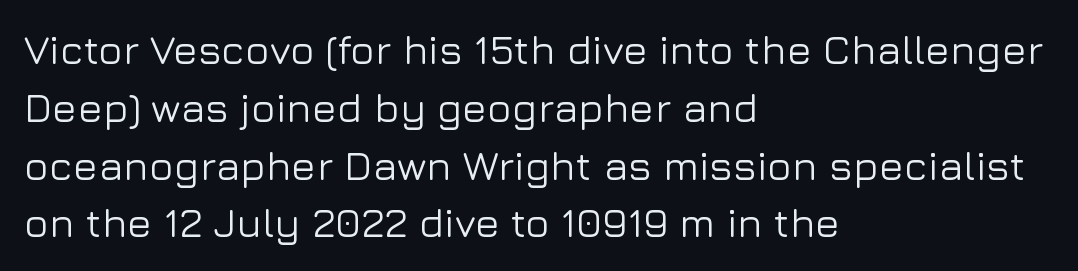
{"serif": "no", "italic": "no", "width": "normal", "stroke_contrast": "low", "x_height": "medium", "monospaced": "no", "underline": "no", "align": "left", "line_spacing": "normal", "line_spacing_ratio": 1.41, "letter_spacing": "normal", "letter_spacing_em": 0.0, "glyph_px": 41}
